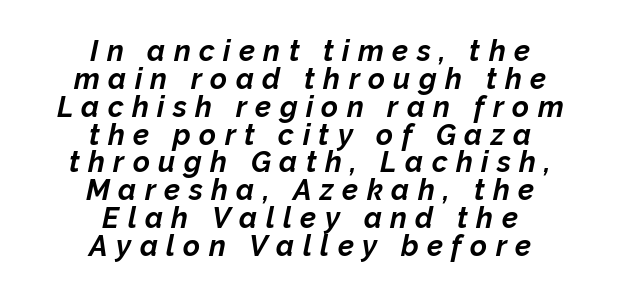
{"italic": "yes", "lean": "right", "slant_degrees": 12, "bold": "yes", "weight": "bold", "width": "normal", "stroke_contrast": "low", "x_height": "medium", "monospaced": "no", "underline": "no", "align": "center", "line_spacing": "tight", "line_spacing_ratio": 0.96, "letter_spacing": "wide", "letter_spacing_em": 0.29, "glyph_px": 29}
